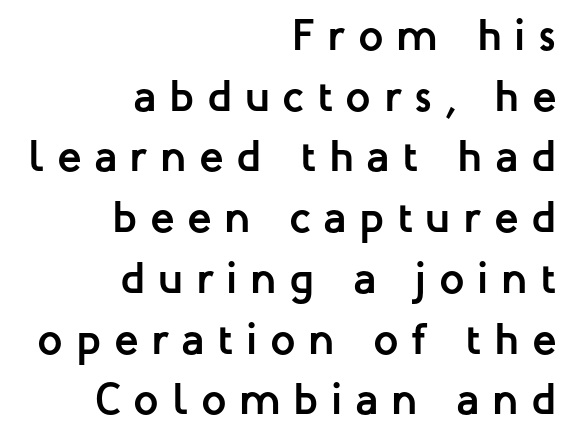
The face used here is proportionally spaced, like ordinary book or web type. Typesetter's note: full bold, strokes at maximum text heaviness. Glance below the letters and you will spot only blank space. Does the leading feel generous? No, just average.
